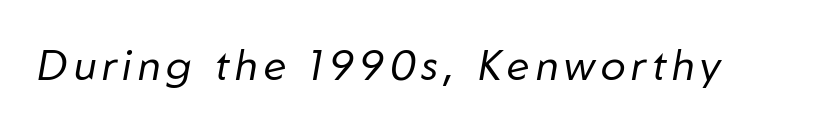
Q: Is the text bold? A: No.
Q: Is the text italic (slanted)? A: Yes, it leans right by about 10 degrees.
Q: Is the text underlined? A: No.
Q: Width (condensed, normal, or wide)? A: Normal.
Q: Stroke contrast? A: Low.
Q: x-height? A: Medium.
Q: Monospaced? A: No.
